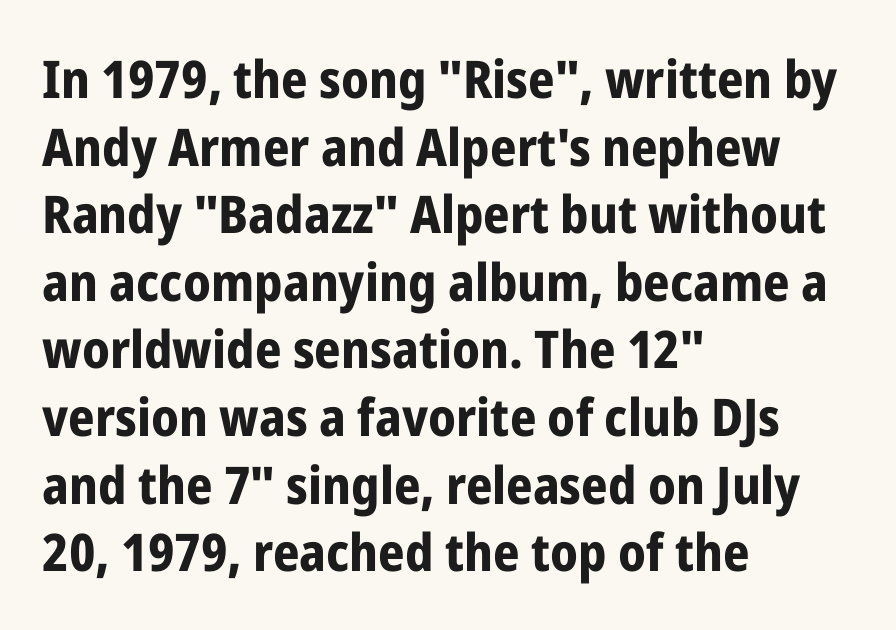
The image shows 52 px bold, condensed sans-serif type, upright; set left-aligned, normal line spacing (1.3x), normal letter spacing, not underlined; low stroke contrast and a medium x-height.
